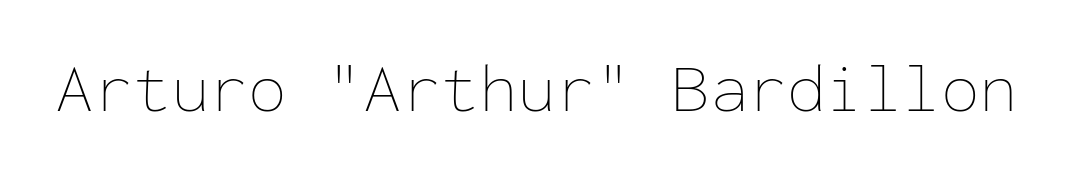
{"italic": "no", "bold": "no", "weight": "thin", "width": "normal", "stroke_contrast": "low", "x_height": "medium", "monospaced": "yes", "underline": "no", "letter_spacing": "normal", "letter_spacing_em": 0.0, "glyph_px": 70}
